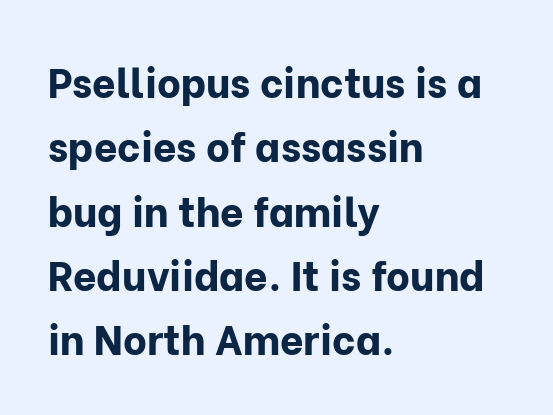
Q: Is the text bold? A: Yes.
Q: Is the text italic (slanted)? A: No, it is upright.
Q: Is the typeface a serif or a sans-serif typeface? A: Sans-serif.
Q: Is the text underlined? A: No.
Q: How is the paragraph aligned? A: Left-aligned.
Q: Is the spacing between letters normal or unusually wide? A: Normal.
Q: Is the spacing between lines tight, normal or loose? A: Normal.
Q: Width (condensed, normal, or wide)? A: Normal.
Q: Stroke contrast? A: Low.
Q: x-height? A: Medium.
Q: Monospaced? A: No.
